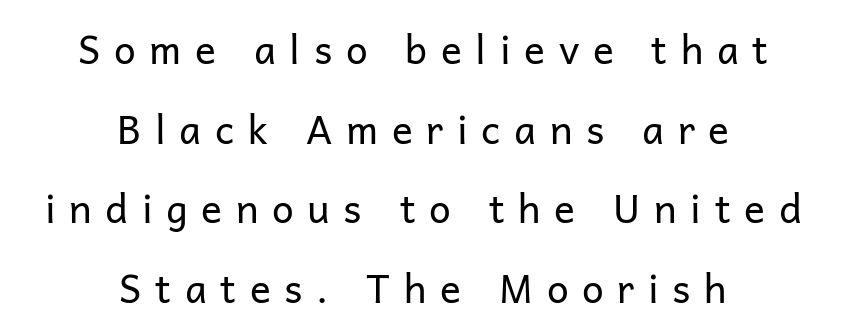
The image shows 39 px regular-weight sans-serif type, upright; set centered, loose line spacing (2.04x), unusually wide letter spacing (+0.35 em), not underlined; low stroke contrast and a medium x-height.
